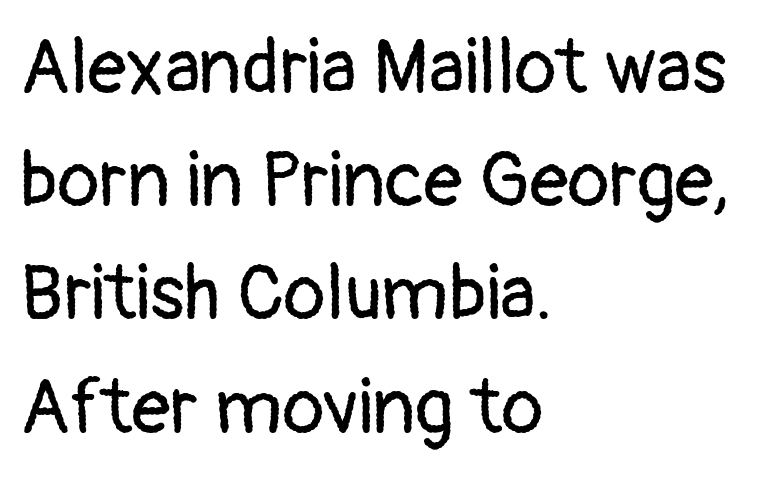
Whoever set this chose a conventional vertical rhythm. Just letters on the line, the space beneath them empty. This rendering uses left alignment, leaving the right contour irregular. Vertical strokes here are truly vertical.
